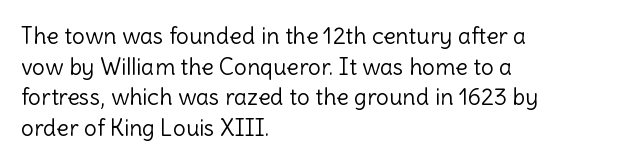
Vertical spacing — default. The text block is weighted toward the left margin, trailing off unevenly rightward. The baseline area is clear. These lines keep a tight, regular rhythm from letter to letter. No extra ink here — the face is not bold.
